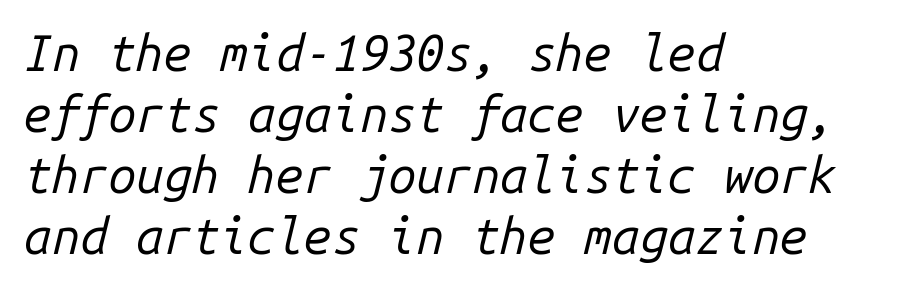
{"italic": "yes", "lean": "right", "slant_degrees": 14, "bold": "no", "weight": "regular", "width": "normal", "stroke_contrast": "low", "x_height": "medium", "monospaced": "yes", "underline": "no", "align": "left", "line_spacing_ratio": 1.22, "letter_spacing": "normal", "letter_spacing_em": 0.0, "glyph_px": 50}
